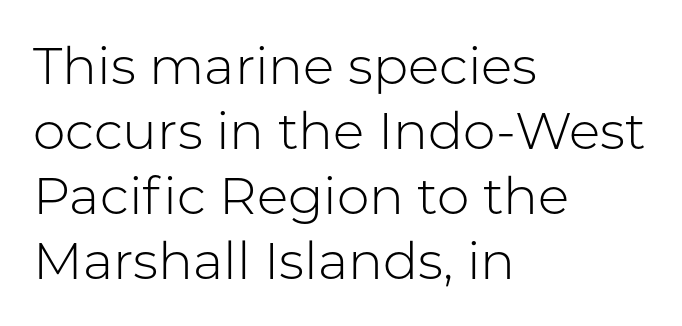
This rendering leaves character spacing at its baseline value. A typesetter would call this proportional, since set widths differ per character. Nobody drew a line under any word here. Vertical strokes here are truly vertical. Does the copy run flush right? No — it runs flush left.
